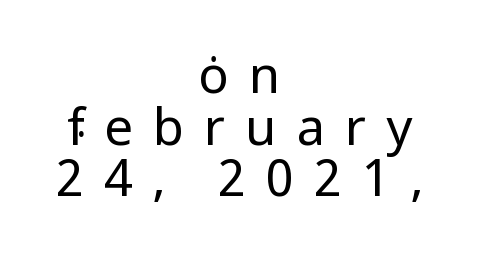
{"serif": "no", "italic": "no", "bold": "no", "weight": "regular", "width": "normal", "stroke_contrast": "low", "x_height": "medium", "monospaced": "no", "underline": "no", "align": "center", "line_spacing": "tight", "line_spacing_ratio": 1.01, "letter_spacing": "wide", "letter_spacing_em": 0.39, "glyph_px": 51}
